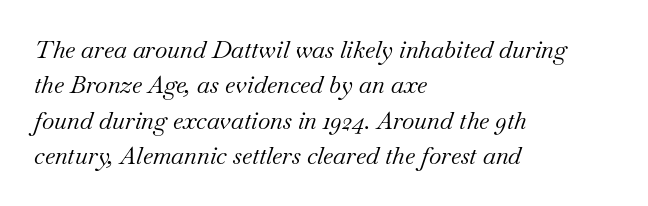
Q: Is the text bold? A: No.
Q: Is the text italic (slanted)? A: Yes, it leans right by about 18 degrees.
Q: Is the text underlined? A: No.
Q: How is the paragraph aligned? A: Left-aligned.
Q: Is the spacing between letters normal or unusually wide? A: Normal.
Q: Is the spacing between lines tight, normal or loose? A: Normal.
